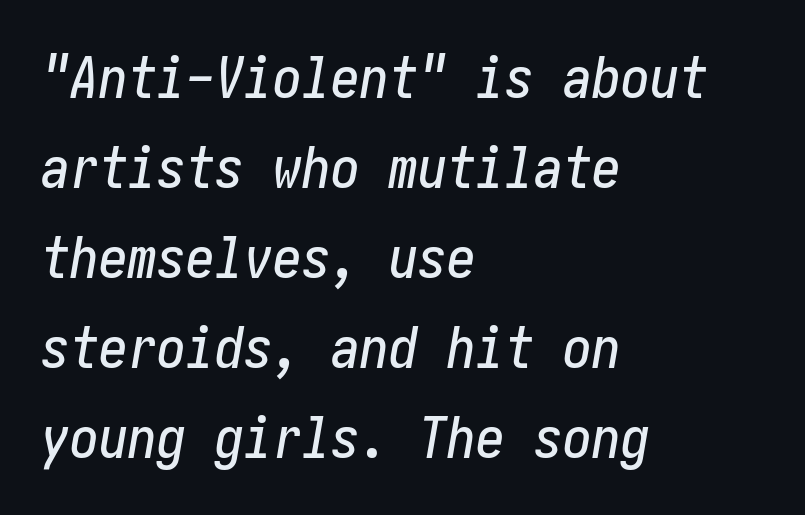
Check under the words: just untouched page. There's an unmistakable incline to the writing here. Alignment: flush left. Glyph-to-glyph distance matches everyday printed text. The passage shown stacks its lines at a standard gap.
